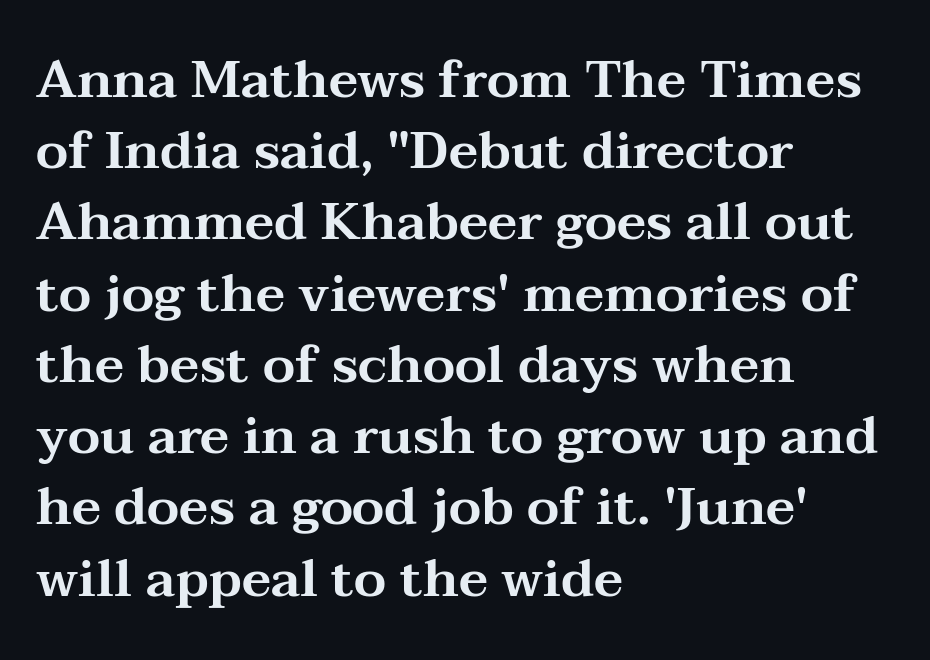
{"serif": "yes", "italic": "no", "width": "wide", "stroke_contrast": "medium", "x_height": "medium", "monospaced": "no", "underline": "no", "align": "left", "line_spacing": "normal", "line_spacing_ratio": 1.37, "letter_spacing": "normal", "letter_spacing_em": 0.0, "glyph_px": 52}
